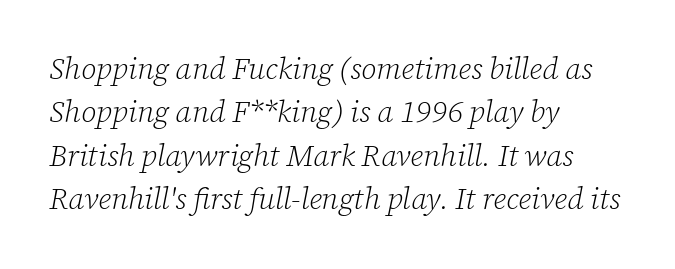
{"serif": "yes", "italic": "yes", "lean": "right", "slant_degrees": 12, "bold": "no", "weight": "light", "width": "normal", "stroke_contrast": "low", "x_height": "medium", "monospaced": "no", "underline": "no", "align": "left", "line_spacing": "normal", "line_spacing_ratio": 1.45, "letter_spacing": "normal", "letter_spacing_em": 0.0, "glyph_px": 30}
